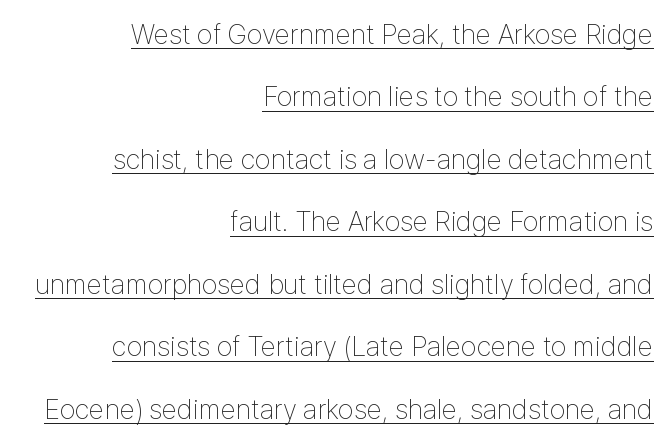
{"serif": "no", "italic": "no", "bold": "no", "weight": "thin", "width": "condensed", "stroke_contrast": "low", "x_height": "medium", "monospaced": "no", "underline": "yes", "align": "right", "line_spacing": "loose", "line_spacing_ratio": 2.23, "letter_spacing": "normal", "letter_spacing_em": 0.0, "glyph_px": 28}
